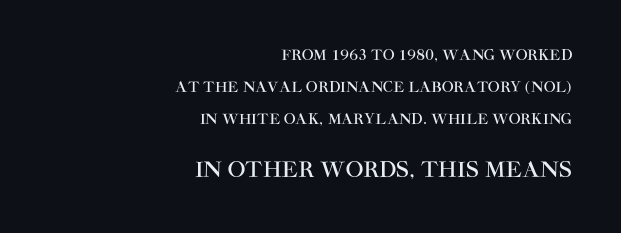
{"italic": "no", "underline": "no", "align": "right", "line_spacing": "loose", "line_spacing_ratio": 2.27, "letter_spacing": "normal", "letter_spacing_em": 0.0, "larger_block": "second", "size_ratio": 1.5, "glyph_px": 21}
